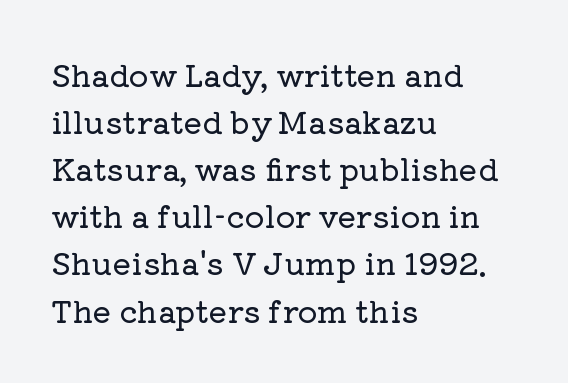
Q: Is the text italic (slanted)? A: No, it is upright.
Q: Is the typeface a serif or a sans-serif typeface? A: Serif.
Q: Is the text underlined? A: No.
Q: How is the paragraph aligned? A: Left-aligned.
Q: Is the spacing between letters normal or unusually wide? A: Normal.
Q: Is the spacing between lines tight, normal or loose? A: Normal.
Q: Width (condensed, normal, or wide)? A: Normal.
Q: Stroke contrast? A: Low.
Q: x-height? A: Medium.
Q: Monospaced? A: No.
